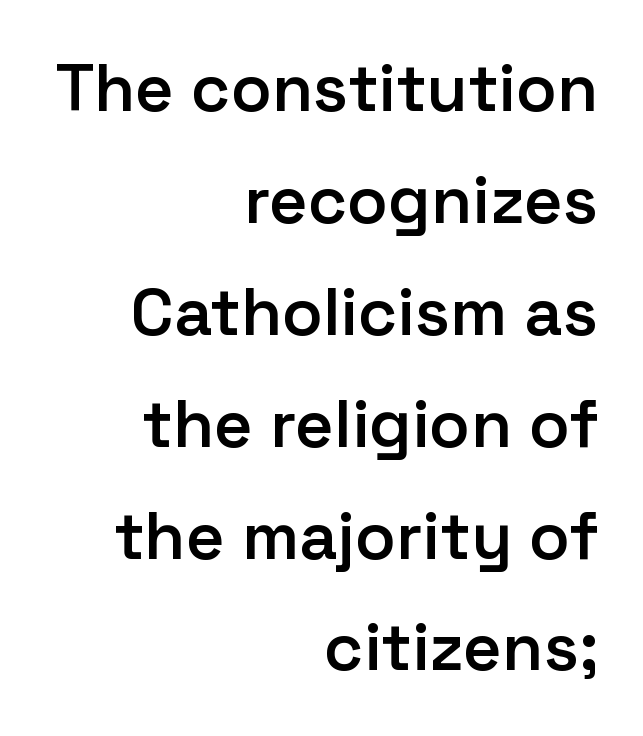
This sample is right-justified, so line beginnings fall wherever the words allow. Here the designer chose a conventional face with non-uniform glyph widths. The letters sit at their default tracking, neither squeezed nor spread. The zone under the glyphs is completely vacant.
